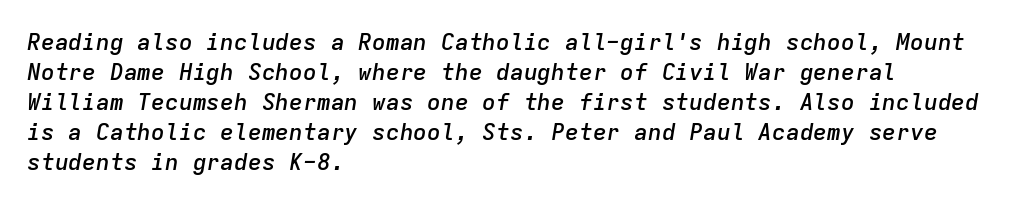
{"italic": "yes", "lean": "right", "slant_degrees": 9, "bold": "semi", "underline": "no", "align": "left", "line_spacing": "normal", "line_spacing_ratio": 1.3, "letter_spacing": "normal", "letter_spacing_em": 0.0, "glyph_px": 23}
